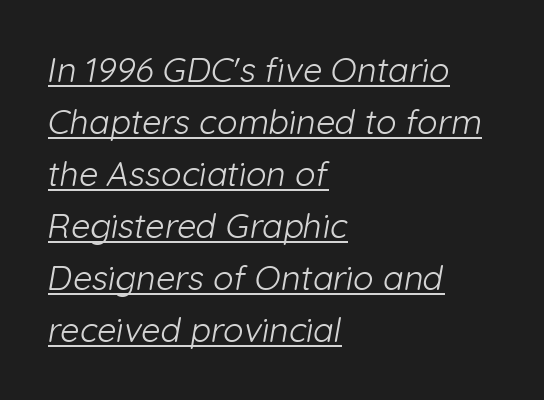
The image shows 34 px light sans-serif type; set left-aligned, normal line spacing (1.53x), normal letter spacing, underlined; low stroke contrast and a medium x-height.
